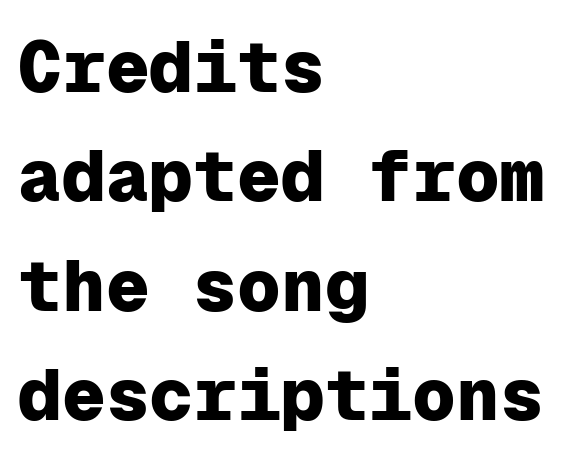
{"serif": "no", "italic": "no", "bold": "yes", "weight": "heavy", "width": "normal", "stroke_contrast": "low", "x_height": "medium", "monospaced": "yes", "underline": "no", "align": "left", "line_spacing": "normal", "line_spacing_ratio": 1.5, "letter_spacing": "normal", "letter_spacing_em": 0.0, "glyph_px": 73}
